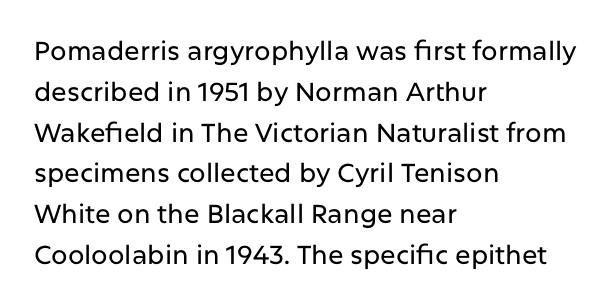
The space between consecutive lines is moderate. This sample uses plain, unmodified letter spacing. Layout note: lines flush left. No italicization has been applied; the sample stays upright. The passage shown is not underscored anywhere.
